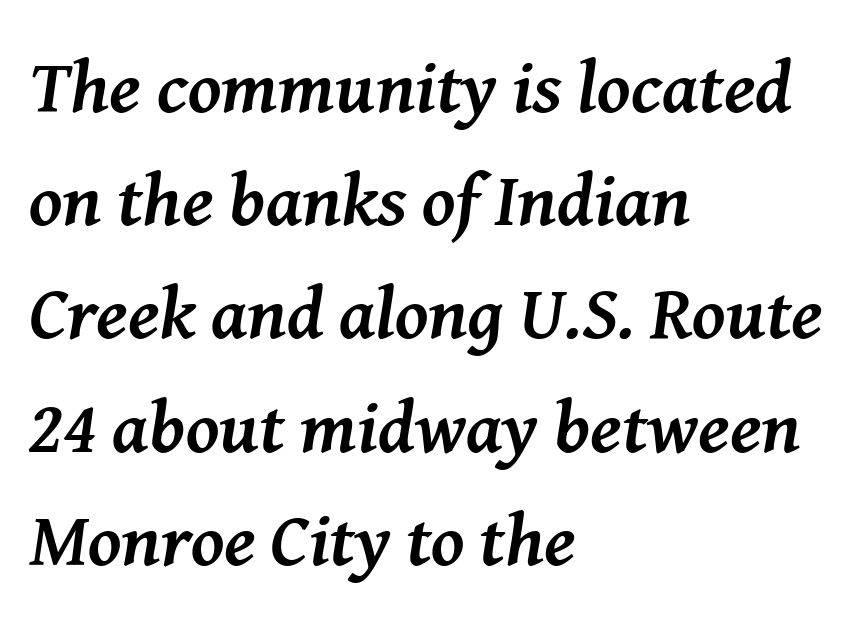
The image shows 75 px semibold serif type, italic (leaning right); set left-aligned, normal line spacing (1.51x), normal letter spacing, not underlined; medium stroke contrast and a medium x-height.
